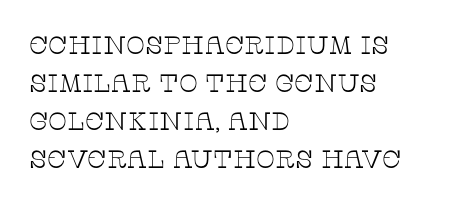
{"italic": "no", "bold": "no", "underline": "no", "align": "left", "line_spacing": "normal", "line_spacing_ratio": 1.52, "letter_spacing": "normal", "letter_spacing_em": 0.0, "glyph_px": 25}
